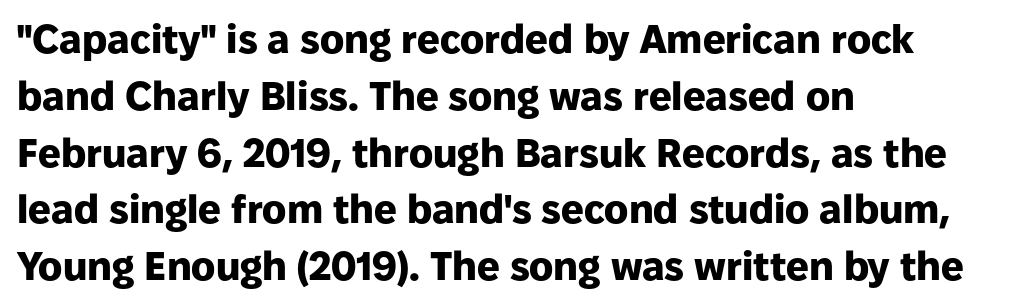
Q: Is the text bold? A: Yes.
Q: Is the text italic (slanted)? A: No, it is upright.
Q: Is the typeface a serif or a sans-serif typeface? A: Sans-serif.
Q: Is the text underlined? A: No.
Q: How is the paragraph aligned? A: Left-aligned.
Q: Is the spacing between letters normal or unusually wide? A: Normal.
Q: Is the spacing between lines tight, normal or loose? A: Normal.
Q: Width (condensed, normal, or wide)? A: Normal.
Q: Stroke contrast? A: Low.
Q: x-height? A: Medium.
Q: Monospaced? A: No.
